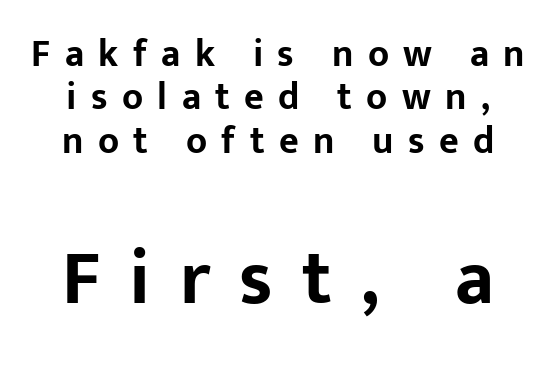
Q: Is the text bold? A: Yes.
Q: Is the text italic (slanted)? A: No, it is upright.
Q: Is the typeface a serif or a sans-serif typeface? A: Sans-serif.
Q: Is the text underlined? A: No.
Q: How is the paragraph aligned? A: Centered.
Q: Is the spacing between letters normal or unusually wide? A: Unusually wide.
Q: Is the spacing between lines tight, normal or loose? A: Tight.
Q: Which block of text is set in a larger size, the first (top) or the second (bottom)? A: The second (bottom) one.
Q: Width (condensed, normal, or wide)? A: Normal.
Q: Stroke contrast? A: Low.
Q: x-height? A: Medium.
Q: Monospaced? A: No.
